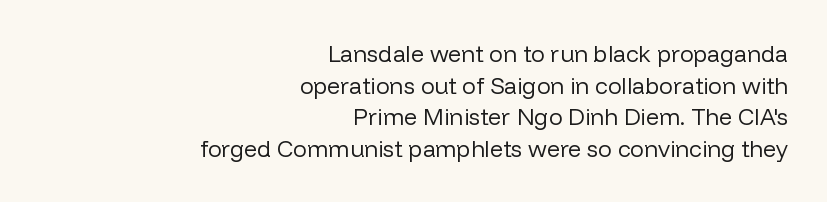
The image shows 23 px text type, upright; set right-aligned, normal line spacing (1.37x), normal letter spacing, not underlined.
